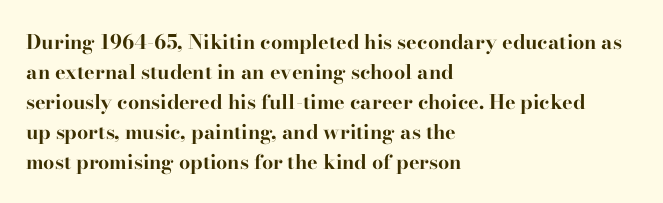
Alignment: flush left. Tall strokes in this sample are plumb rather than angled. Successive baselines arrive at the customary interval. The rendering uses a bold face; every stroke is thick and dark. The specimen omits any rule beneath the text block's lines. Short note: letters normally spaced.
